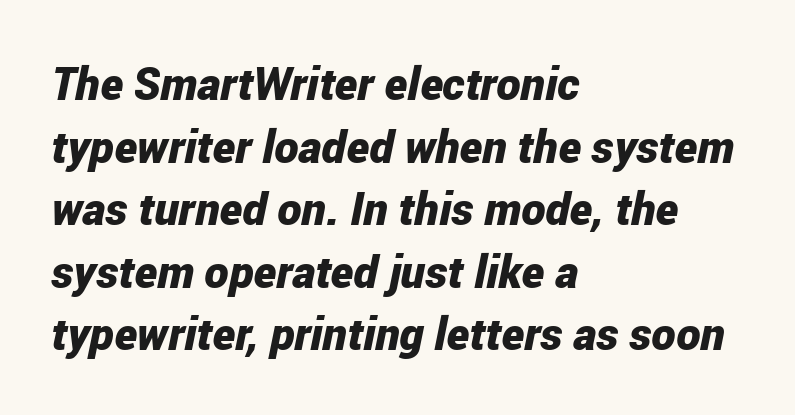
It's the slanting kind of type. Vertically, the passage feels balanced, rows spaced as you'd expect. Underline: absent. The type is set solid horizontally, with unmodified tracking.
